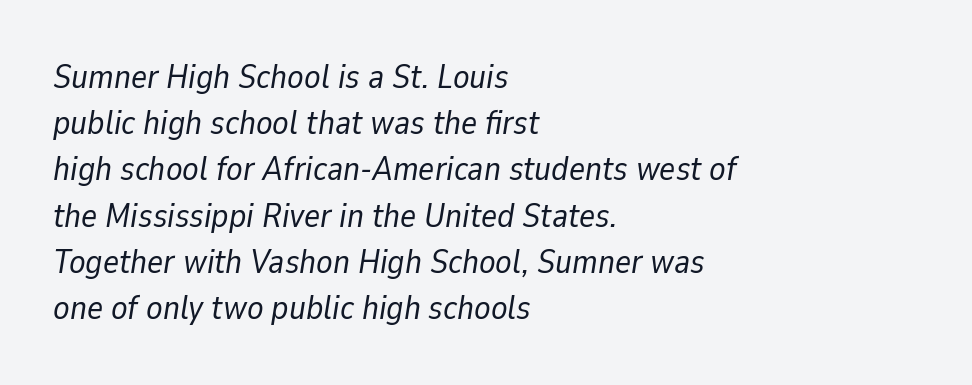
Q: Is the text bold? A: No.
Q: Is the text italic (slanted)? A: Yes, it leans right by about 9 degrees.
Q: Is the text underlined? A: No.
Q: How is the paragraph aligned? A: Left-aligned.
Q: Is the spacing between letters normal or unusually wide? A: Normal.
Q: Is the spacing between lines tight, normal or loose? A: Normal.
Q: Width (condensed, normal, or wide)? A: Normal.
Q: Stroke contrast? A: Low.
Q: x-height? A: Medium.
Q: Monospaced? A: No.
